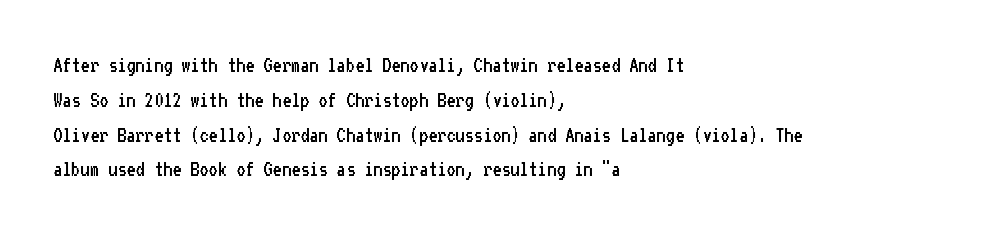
The image shows 22 px text type, upright; set left-aligned, normal line spacing (1.58x), normal letter spacing, not underlined.
